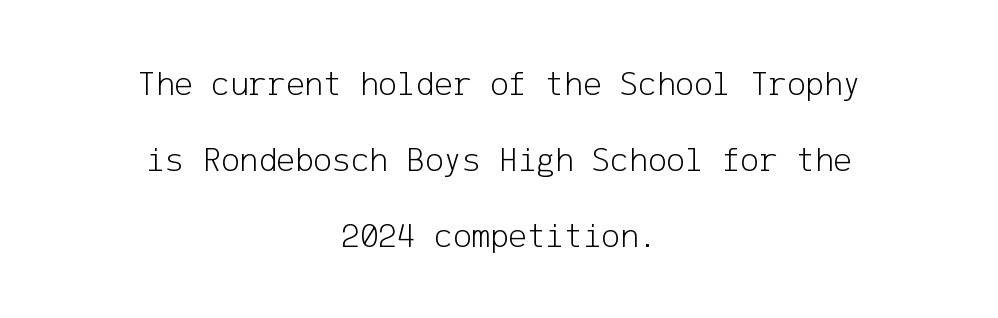
Compared with typical body copy, the letter spacing here is the same. Quick note: underline off. The paragraph shown floats in the horizontal middle. Is this a heavy cut? Hardly; it is regular or lighter. Letterform terminals end flat and unadorned throughout the passage.
